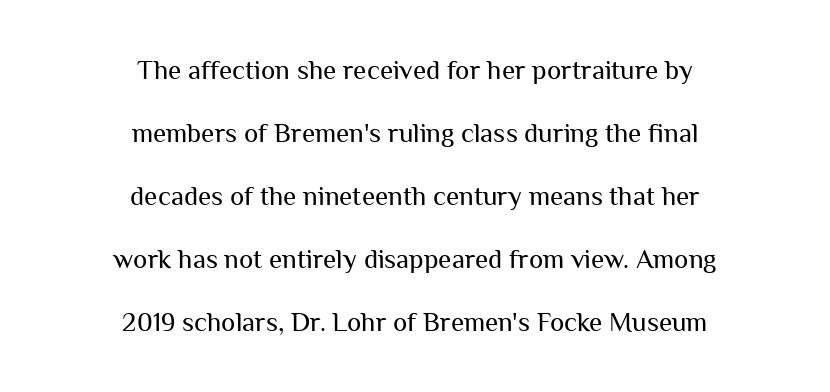
Q: Is the text bold? A: No.
Q: Is the text italic (slanted)? A: No, it is upright.
Q: Is the text underlined? A: No.
Q: How is the paragraph aligned? A: Centered.
Q: Is the spacing between letters normal or unusually wide? A: Normal.
Q: Is the spacing between lines tight, normal or loose? A: Loose.
